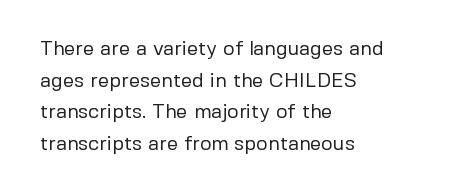
Teacher's note: observe the even left margin — that is flush-left alignment. The passage shown is not underscored anywhere. The rendering uses a moderate line-height, typical for paragraphs. Ascenders rise straight up at ninety degrees. Nobody touched the tracking dial on this one.
